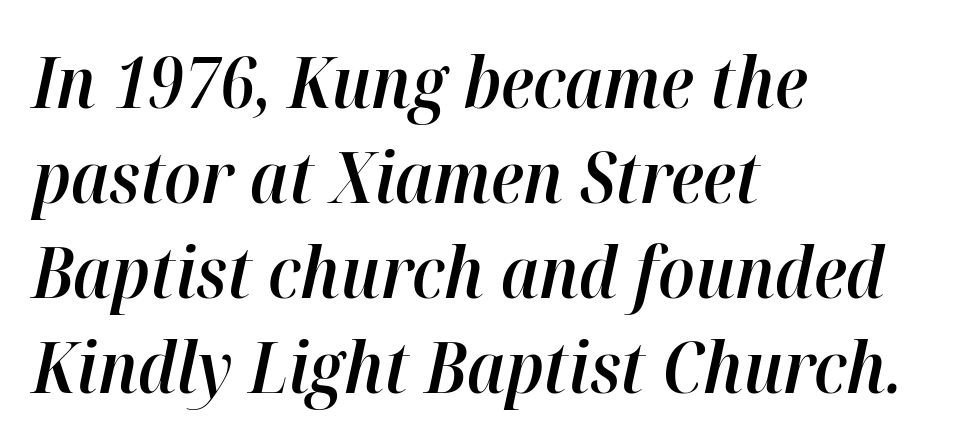
{"italic": "yes", "lean": "right", "slant_degrees": 12, "bold": "semi", "weight": "semibold", "width": "normal", "stroke_contrast": "high", "x_height": "medium", "monospaced": "no", "underline": "no", "align": "left", "line_spacing": "normal", "line_spacing_ratio": 1.34, "letter_spacing": "normal", "letter_spacing_em": 0.0, "glyph_px": 71}
